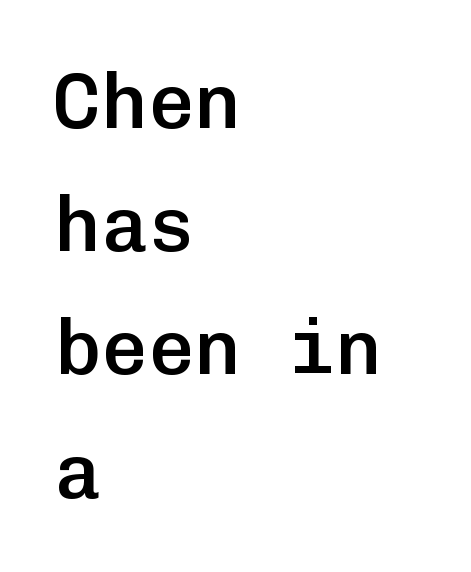
{"serif": "no", "italic": "no", "bold": "semi", "weight": "semibold", "width": "normal", "stroke_contrast": "low", "x_height": "medium", "monospaced": "yes", "underline": "no", "align": "left", "line_spacing": "normal", "line_spacing_ratio": 1.58, "letter_spacing": "normal", "letter_spacing_em": 0.0, "glyph_px": 78}
